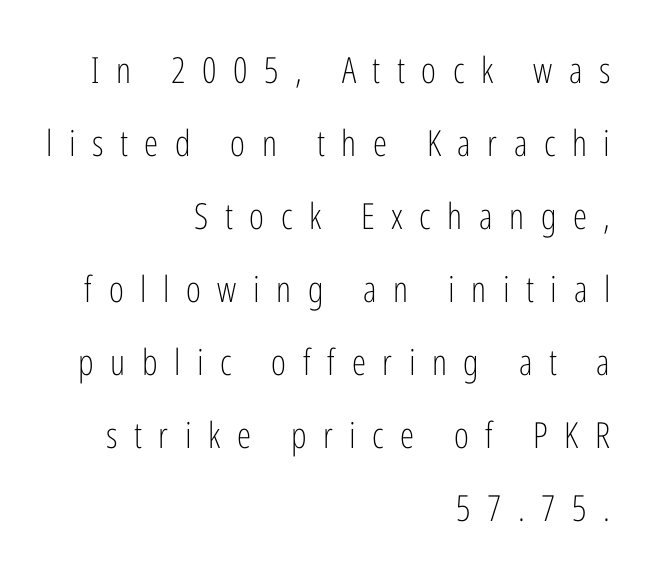
The image shows 36 px light, condensed sans-serif type, upright; set right-aligned, loose line spacing (2.03x), unusually wide letter spacing (+0.46 em), not underlined; low stroke contrast and a medium x-height.
